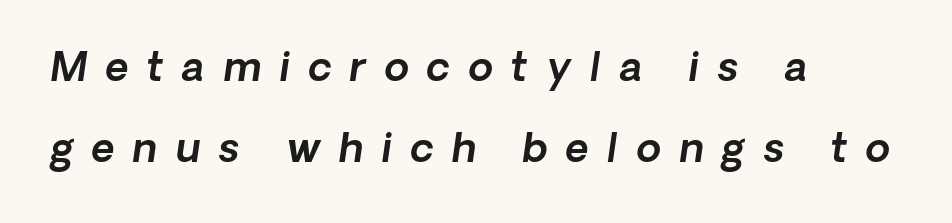
Q: Is the typeface a serif or a sans-serif typeface? A: Sans-serif.
Q: Is the text underlined? A: No.
Q: How is the paragraph aligned? A: Left-aligned.
Q: Is the spacing between letters normal or unusually wide? A: Unusually wide.
Q: Is the spacing between lines tight, normal or loose? A: Loose.
Q: Width (condensed, normal, or wide)? A: Normal.
Q: x-height? A: Medium.
Q: Monospaced? A: No.
